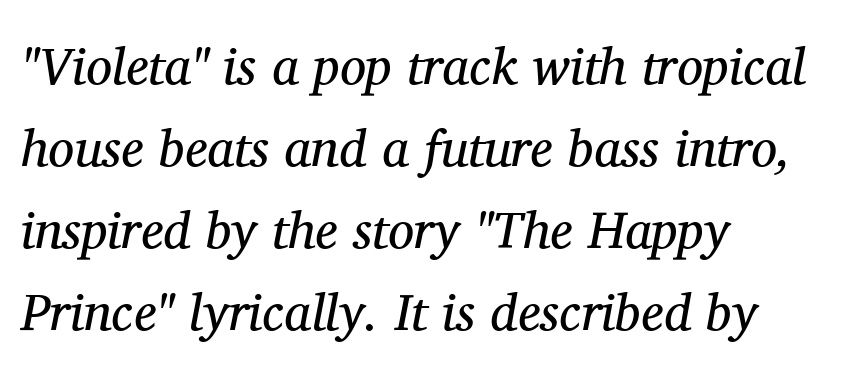
{"serif": "yes", "italic": "yes", "lean": "right", "slant_degrees": 11, "bold": "no", "weight": "regular", "width": "normal", "stroke_contrast": "medium", "x_height": "medium", "monospaced": "no", "underline": "no", "align": "left", "line_spacing": "normal", "line_spacing_ratio": 1.58, "letter_spacing": "normal", "letter_spacing_em": 0.0, "glyph_px": 52}
